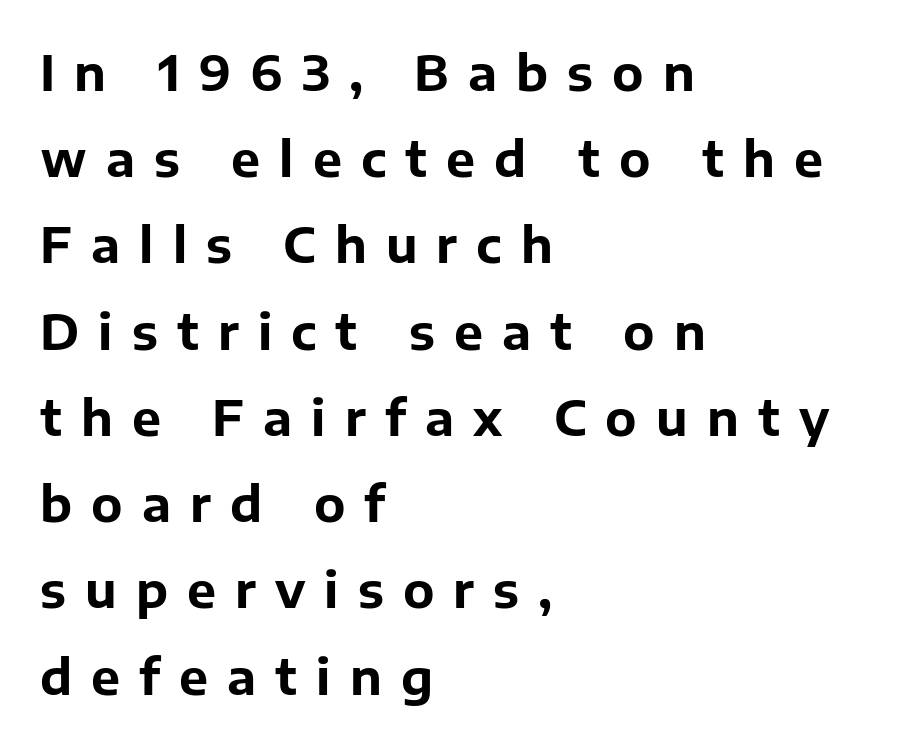
Q: Is the text bold? A: Yes.
Q: Is the text italic (slanted)? A: No, it is upright.
Q: Is the typeface a serif or a sans-serif typeface? A: Sans-serif.
Q: Is the text underlined? A: No.
Q: How is the paragraph aligned? A: Left-aligned.
Q: Is the spacing between letters normal or unusually wide? A: Unusually wide.
Q: Width (condensed, normal, or wide)? A: Normal.
Q: Stroke contrast? A: Low.
Q: x-height? A: Medium.
Q: Monospaced? A: No.
